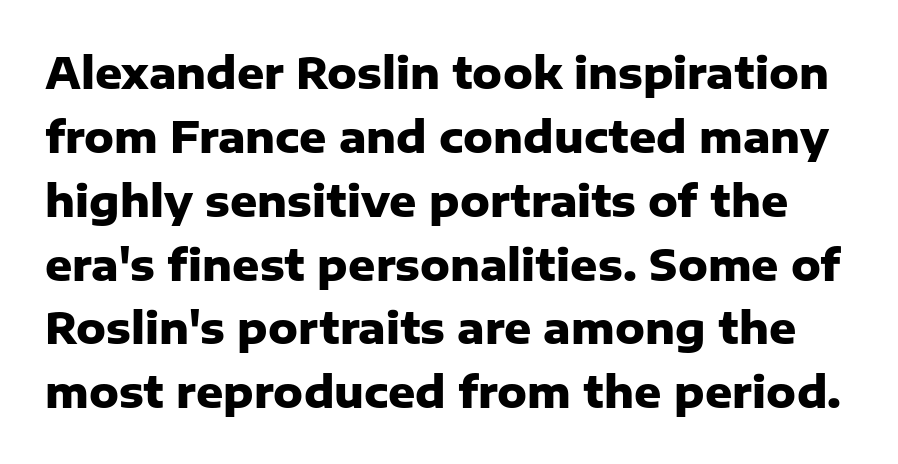
The image shows 42 px heavy sans-serif type, upright; set normal line spacing (1.52x), normal letter spacing, not underlined; low stroke contrast and a medium x-height.
